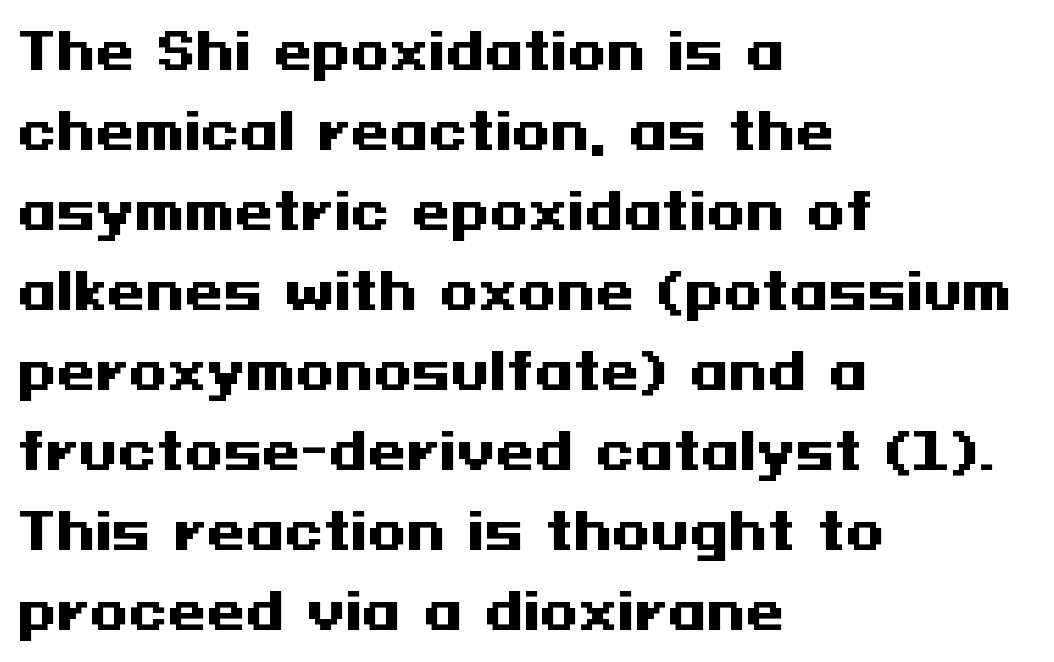
Anything drawn beneath the words? Only blank space. Evenly set lines give the paragraph a standard silhouette. The gaps between neighbouring characters are ordinary and unremarkable. Serifs: no, the terminals of the letterforms are clean. It's the straight-up-and-down kind of type.
